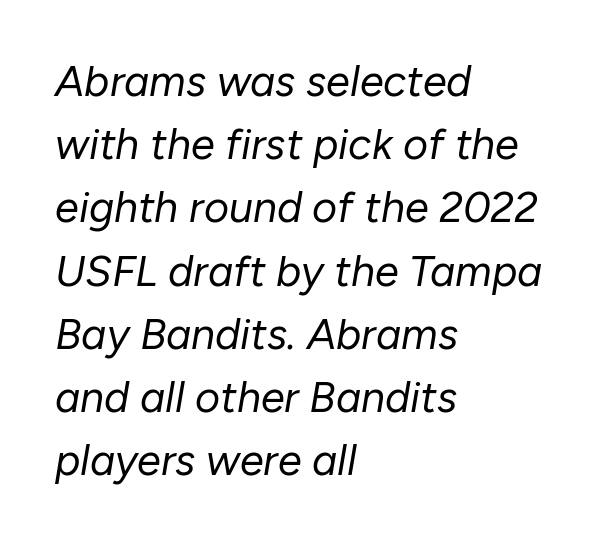
Q: Is the text bold? A: No.
Q: Is the text italic (slanted)? A: Yes, it leans right by about 10 degrees.
Q: Is the text underlined? A: No.
Q: How is the paragraph aligned? A: Left-aligned.
Q: Is the spacing between letters normal or unusually wide? A: Normal.
Q: Is the spacing between lines tight, normal or loose? A: Normal.
Q: Width (condensed, normal, or wide)? A: Normal.
Q: Stroke contrast? A: Low.
Q: x-height? A: Medium.
Q: Monospaced? A: No.
